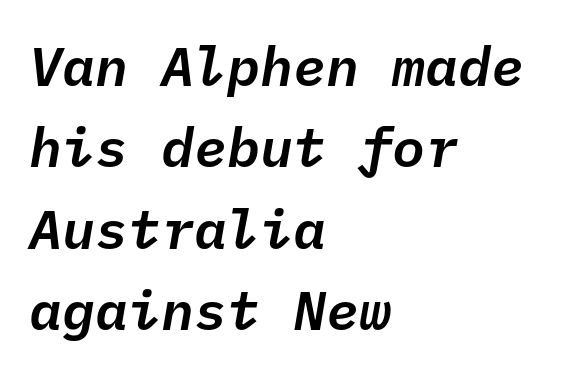
{"italic": "yes", "lean": "right", "slant_degrees": 10, "width": "normal", "stroke_contrast": "low", "x_height": "medium", "monospaced": "yes", "underline": "no", "align": "left", "line_spacing": "normal", "line_spacing_ratio": 1.48, "letter_spacing": "normal", "letter_spacing_em": 0.0, "glyph_px": 55}
